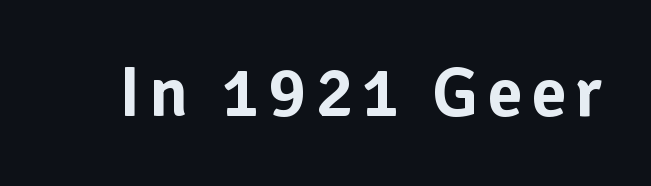
The image shows 71 px sans-serif type, upright; set not underlined; low stroke contrast and a medium x-height.
